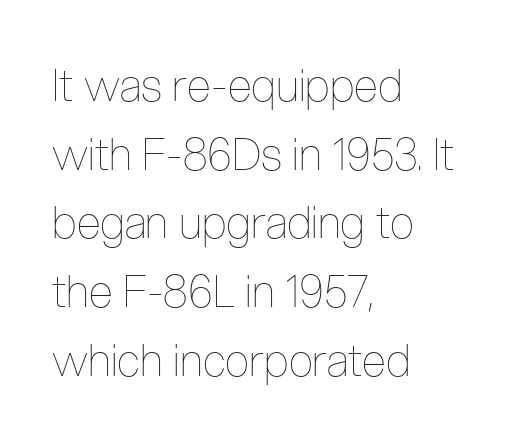
The image shows 44 px thin, condensed type, upright; set left-aligned, normal line spacing (1.56x), normal letter spacing, not underlined; low stroke contrast and a medium x-height.
